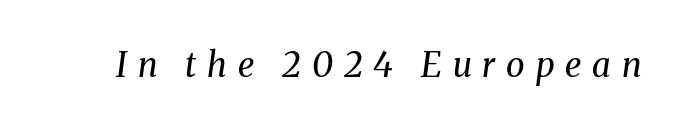
Q: Is the text bold? A: No.
Q: Is the text italic (slanted)? A: Yes, it leans right by about 8 degrees.
Q: Is the typeface a serif or a sans-serif typeface? A: Serif.
Q: Is the text underlined? A: No.
Q: Is the spacing between letters normal or unusually wide? A: Unusually wide.
Q: Width (condensed, normal, or wide)? A: Normal.
Q: Stroke contrast? A: Medium.
Q: x-height? A: Medium.
Q: Monospaced? A: No.
